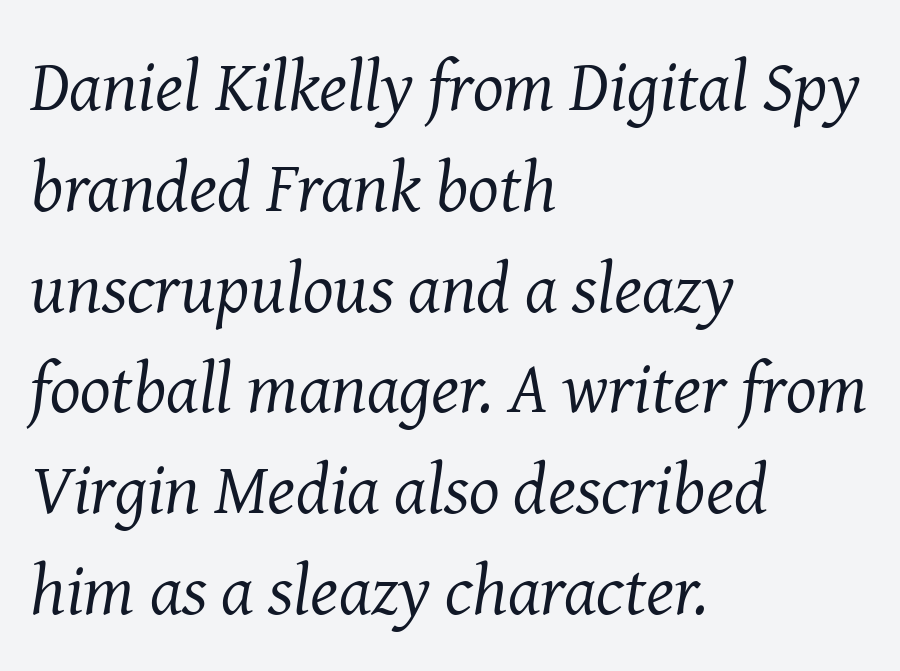
Check under the words: just untouched page. Each stroke keeps to a modest, everyday thickness or less. Compared with a centered layout, this one pins lines to the left instead. What's the leading like? Ordinary, nothing unusual. Observe the ordinary spacing: letters are neighbours, not strangers. The letters advance in unequal steps, a hallmark of proportional type.
